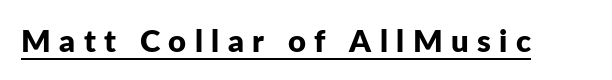
The image shows 31 px bold sans-serif type, upright; set unusually wide letter spacing (+0.27 em), underlined; low stroke contrast and a medium x-height.
